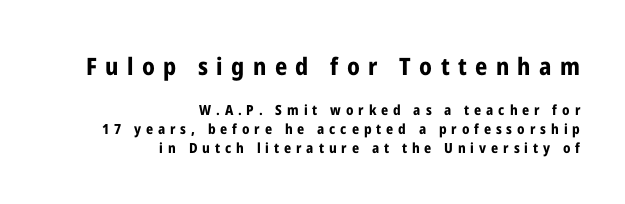
Q: Is the text bold? A: Yes.
Q: Is the text italic (slanted)? A: No, it is upright.
Q: Is the text underlined? A: No.
Q: How is the paragraph aligned? A: Right-aligned.
Q: Is the spacing between letters normal or unusually wide? A: Unusually wide.
Q: Is the spacing between lines tight, normal or loose? A: Normal.
Q: Which block of text is set in a larger size, the first (top) or the second (bottom)? A: The first (top) one.
